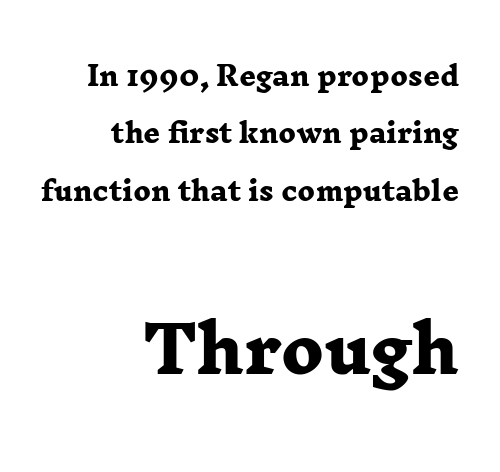
Chunky letters — that's bold for sure. A bare baseline throughout the passage. The typeface chosen for these lines features serifs. Observe the ordinary spacing: letters are neighbours, not strangers.
